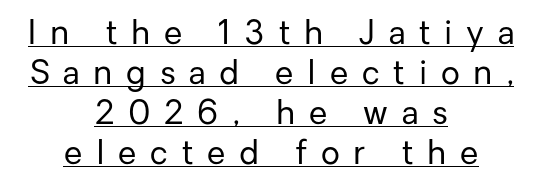
{"serif": "no", "italic": "no", "bold": "no", "weight": "regular", "width": "normal", "stroke_contrast": "low", "x_height": "medium", "monospaced": "no", "underline": "yes", "align": "center", "line_spacing_ratio": 1.21, "letter_spacing": "wide", "letter_spacing_em": 0.42, "glyph_px": 33}
